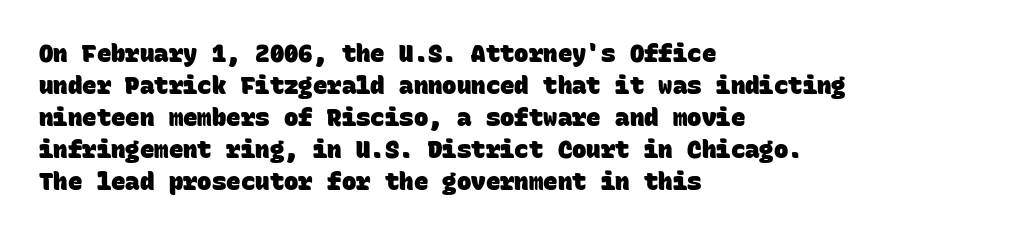
Q: Is the text bold? A: Yes.
Q: Is the text underlined? A: No.
Q: How is the paragraph aligned? A: Left-aligned.
Q: Is the spacing between letters normal or unusually wide? A: Normal.
Q: Is the spacing between lines tight, normal or loose? A: Normal.
